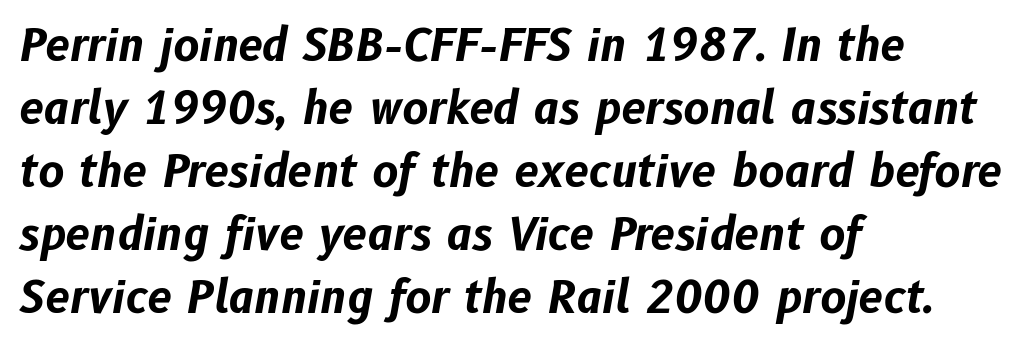
Q: Is the text bold? A: Yes.
Q: Is the text italic (slanted)? A: Yes, it leans right by about 10 degrees.
Q: Is the text underlined? A: No.
Q: How is the paragraph aligned? A: Left-aligned.
Q: Is the spacing between letters normal or unusually wide? A: Normal.
Q: Is the spacing between lines tight, normal or loose? A: Normal.
Q: Width (condensed, normal, or wide)? A: Normal.
Q: Stroke contrast? A: Low.
Q: x-height? A: Medium.
Q: Monospaced? A: No.
